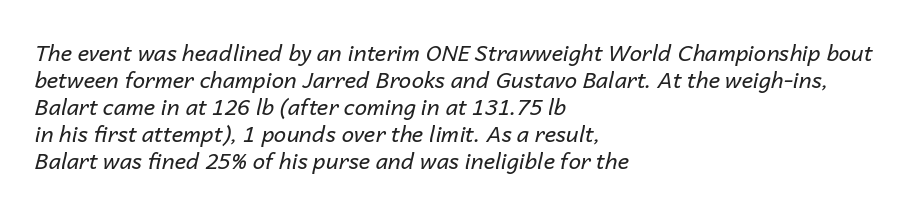
{"italic": "yes", "lean": "right", "slant_degrees": 14, "bold": "no", "underline": "no", "align": "left", "line_spacing_ratio": 1.23, "letter_spacing": "normal", "letter_spacing_em": 0.0, "glyph_px": 22}
